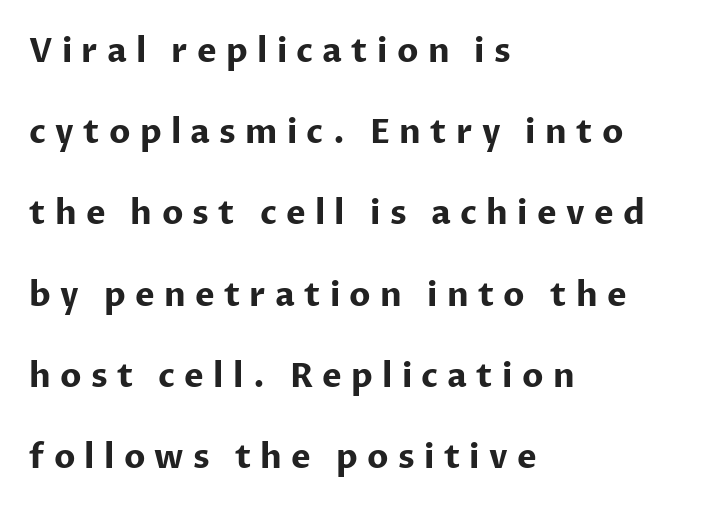
Spacing between characters has been opened up far beyond the box default. Does the leading feel generous? Absolutely, it's lavish. It's the straight-up-and-down kind of type. Is this a fixed-width face? No — the glyphs have proportional, varying widths. In terms of letterform style, serifs are entirely absent. Reading down the block, your eye returns to a fixed left position each line.
